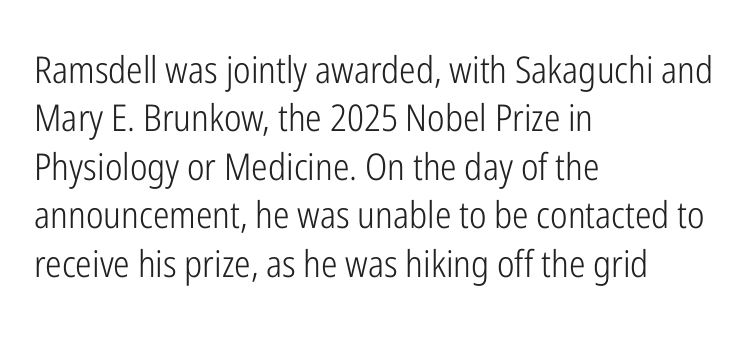
Q: Is the text bold? A: No.
Q: Is the text italic (slanted)? A: No, it is upright.
Q: Is the typeface a serif or a sans-serif typeface? A: Sans-serif.
Q: Is the text underlined? A: No.
Q: How is the paragraph aligned? A: Left-aligned.
Q: Is the spacing between letters normal or unusually wide? A: Normal.
Q: Is the spacing between lines tight, normal or loose? A: Normal.
Q: Width (condensed, normal, or wide)? A: Condensed.
Q: Stroke contrast? A: Low.
Q: x-height? A: Medium.
Q: Monospaced? A: No.
